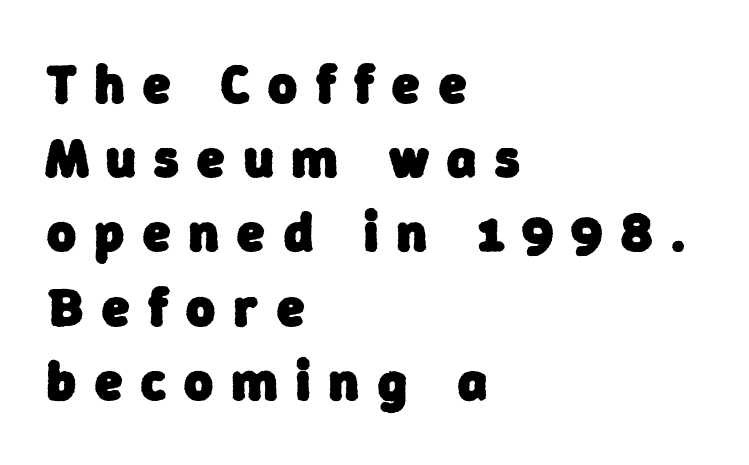
The image shows 55 px heavy sans-serif type; set left-aligned, normal line spacing (1.35x), unusually wide letter spacing (+0.34 em), not underlined; low stroke contrast and a medium x-height.
